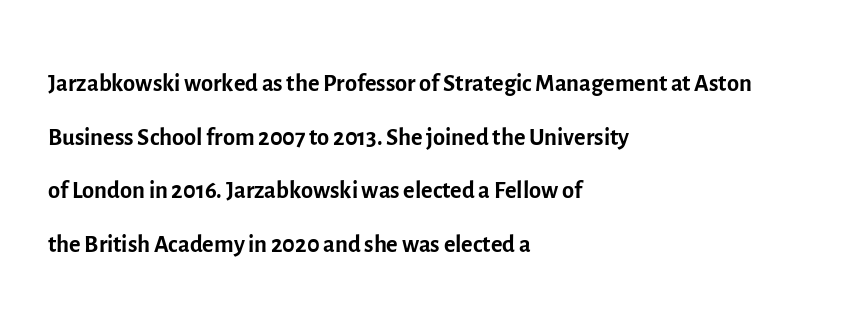
Q: Is the text bold? A: No.
Q: Is the text italic (slanted)? A: No, it is upright.
Q: Is the typeface a serif or a sans-serif typeface? A: Sans-serif.
Q: Is the text underlined? A: No.
Q: How is the paragraph aligned? A: Left-aligned.
Q: Is the spacing between letters normal or unusually wide? A: Normal.
Q: Is the spacing between lines tight, normal or loose? A: Normal.
Q: Width (condensed, normal, or wide)? A: Normal.
Q: x-height? A: Medium.
Q: Monospaced? A: No.
